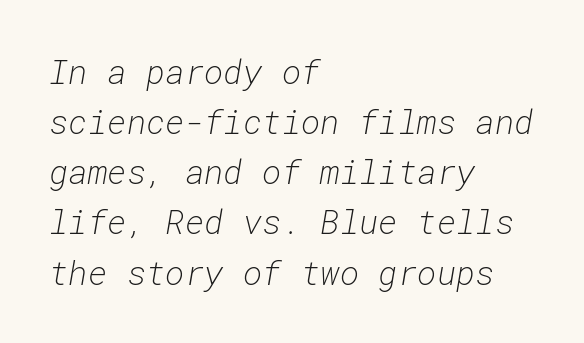
{"italic": "yes", "lean": "right", "slant_degrees": 10, "bold": "no", "weight": "light", "width": "normal", "stroke_contrast": "low", "x_height": "medium", "monospaced": "yes", "underline": "no", "align": "left", "line_spacing": "normal", "line_spacing_ratio": 1.52, "letter_spacing": "normal", "letter_spacing_em": 0.0, "glyph_px": 33}
